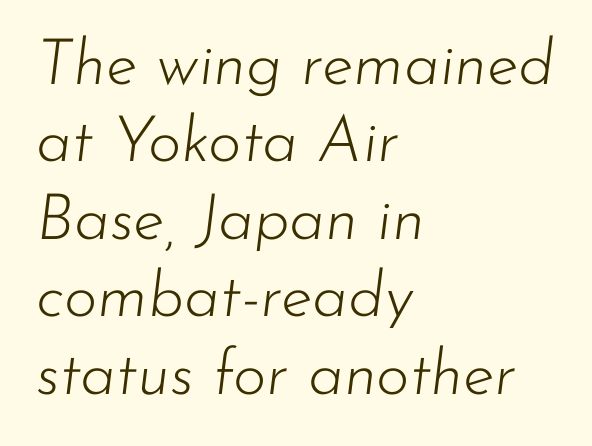
The image shows 64 px light type, italic (leaning right); set left-aligned, line spacing 1.21x, normal letter spacing, not underlined; low stroke contrast and a small x-height.
